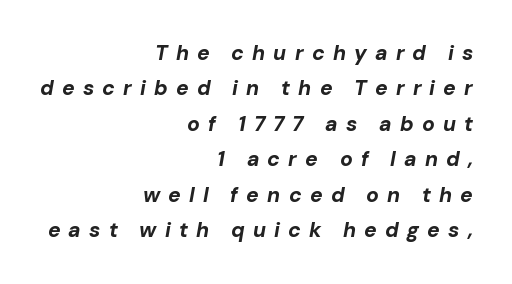
The image shows 21 px bold type, italic (leaning right); set right-aligned, normal line spacing (1.69x), unusually wide letter spacing (+0.39 em), not underlined.
